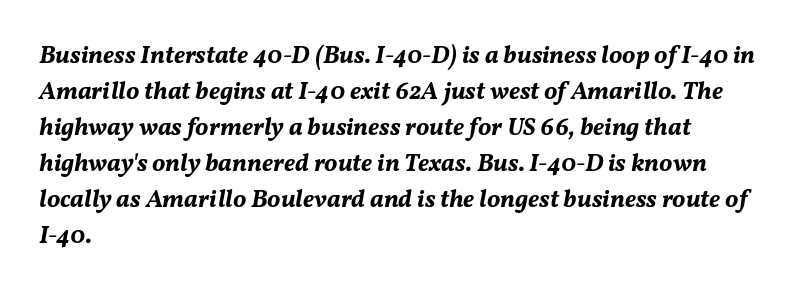
{"italic": "yes", "lean": "right", "slant_degrees": 11, "bold": "yes", "underline": "no", "align": "left", "line_spacing": "normal", "line_spacing_ratio": 1.44, "letter_spacing": "normal", "letter_spacing_em": 0.0, "glyph_px": 25}
